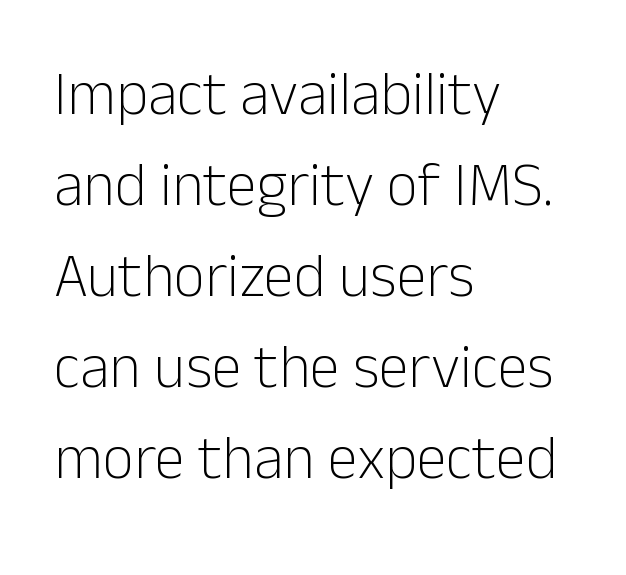
{"serif": "no", "italic": "no", "bold": "no", "weight": "light", "width": "normal", "stroke_contrast": "low", "x_height": "medium", "monospaced": "no", "underline": "no", "align": "left", "line_spacing": "normal", "line_spacing_ratio": 1.49, "letter_spacing": "normal", "letter_spacing_em": 0.0, "glyph_px": 61}
